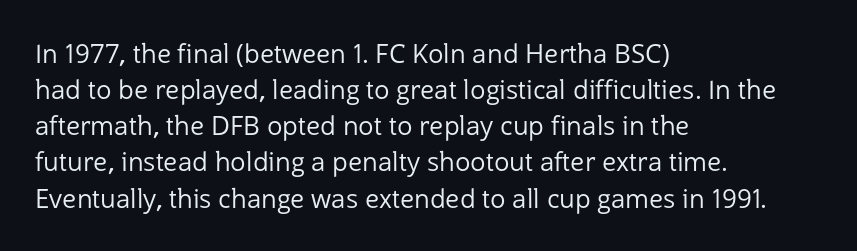
{"italic": "no", "bold": "no", "underline": "no", "align": "left", "line_spacing": "normal", "line_spacing_ratio": 1.39, "letter_spacing": "normal", "letter_spacing_em": 0.0, "glyph_px": 26}
